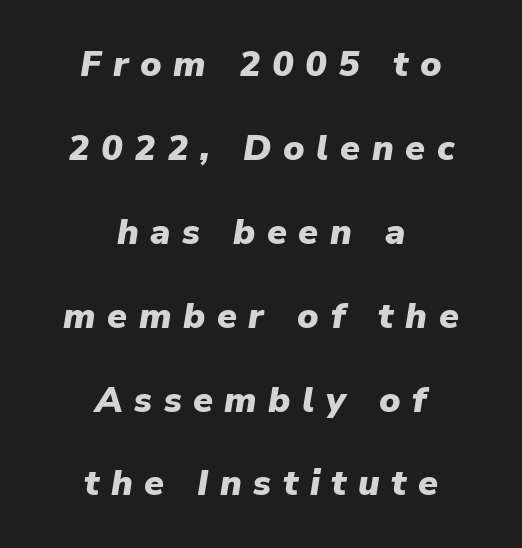
The image shows 36 px heavy type, italic (leaning right); set centered, loose line spacing (2.33x), unusually wide letter spacing (+0.32 em), not underlined; low stroke contrast and a medium x-height.
